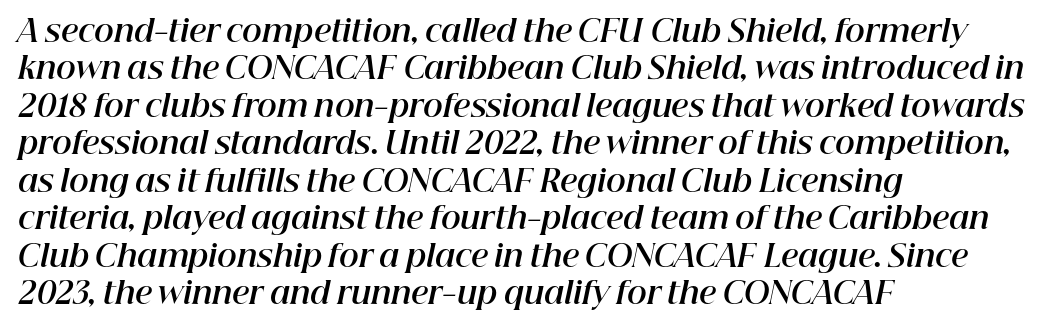
Q: Is the text bold? A: Yes.
Q: Is the text italic (slanted)? A: Yes, it leans right by about 12 degrees.
Q: Is the text underlined? A: No.
Q: How is the paragraph aligned? A: Left-aligned.
Q: Is the spacing between letters normal or unusually wide? A: Normal.
Q: Is the spacing between lines tight, normal or loose? A: Normal.
Q: Width (condensed, normal, or wide)? A: Normal.
Q: Stroke contrast? A: High.
Q: x-height? A: Medium.
Q: Monospaced? A: No.
